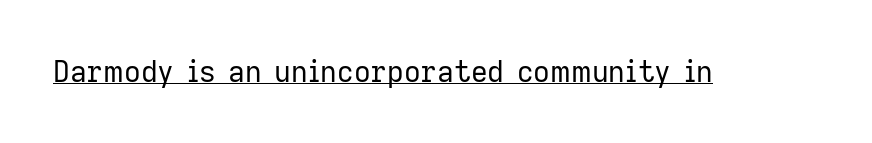
The image shows 29 px regular-weight sans-serif type, upright; set normal letter spacing, underlined; low stroke contrast and a medium x-height.
